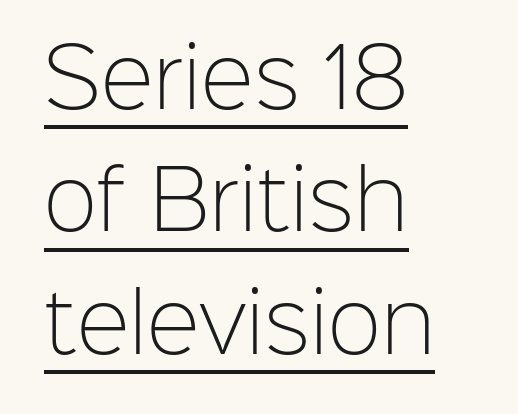
Q: Is the text bold? A: No.
Q: Is the text italic (slanted)? A: No, it is upright.
Q: Is the typeface a serif or a sans-serif typeface? A: Sans-serif.
Q: Is the text underlined? A: Yes.
Q: How is the paragraph aligned? A: Left-aligned.
Q: Is the spacing between letters normal or unusually wide? A: Normal.
Q: Is the spacing between lines tight, normal or loose? A: Normal.
Q: Width (condensed, normal, or wide)? A: Normal.
Q: Stroke contrast? A: Low.
Q: x-height? A: Medium.
Q: Monospaced? A: No.
